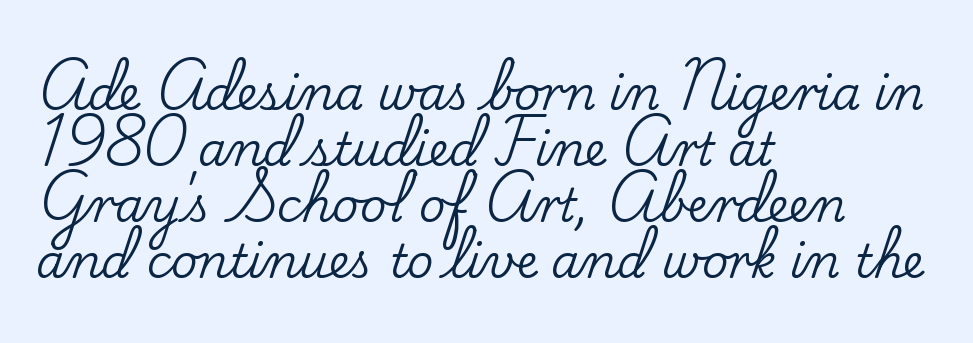
Q: Is the text italic (slanted)? A: Yes.
Q: Is the typeface a serif or a sans-serif typeface? A: Serif.
Q: Is the text underlined? A: No.
Q: How is the paragraph aligned? A: Left-aligned.
Q: Is the spacing between letters normal or unusually wide? A: Normal.
Q: Width (condensed, normal, or wide)? A: Normal.
Q: Stroke contrast? A: Low.
Q: x-height? A: Small.
Q: Monospaced? A: No.
